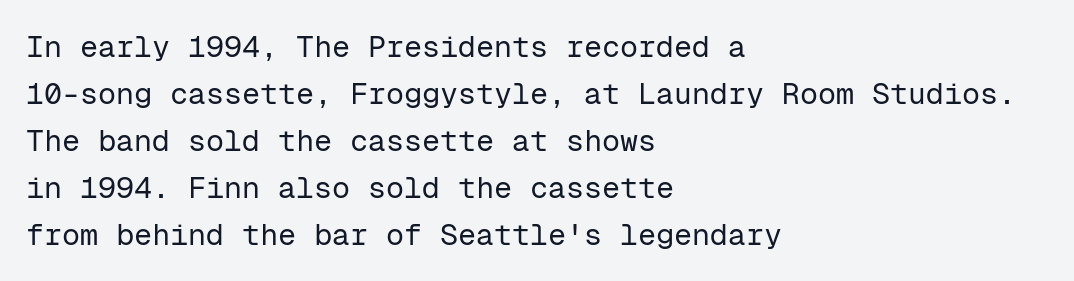
The image shows 30 px regular-weight sans-serif type, upright, monospaced; set left-aligned, normal line spacing (1.57x), normal letter spacing, not underlined; low stroke contrast and a medium x-height.
